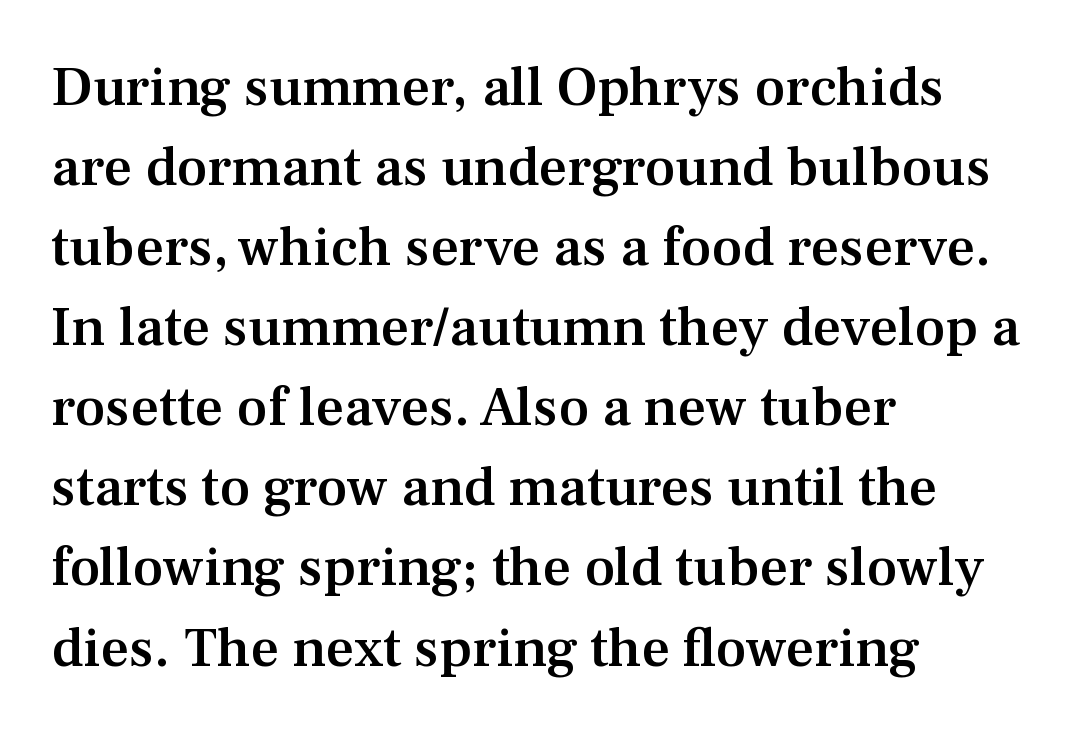
{"serif": "yes", "italic": "no", "bold": "semi", "weight": "semibold", "width": "normal", "stroke_contrast": "medium", "x_height": "medium", "monospaced": "no", "underline": "no", "align": "left", "line_spacing": "normal", "line_spacing_ratio": 1.43, "letter_spacing": "normal", "letter_spacing_em": 0.0, "glyph_px": 56}
